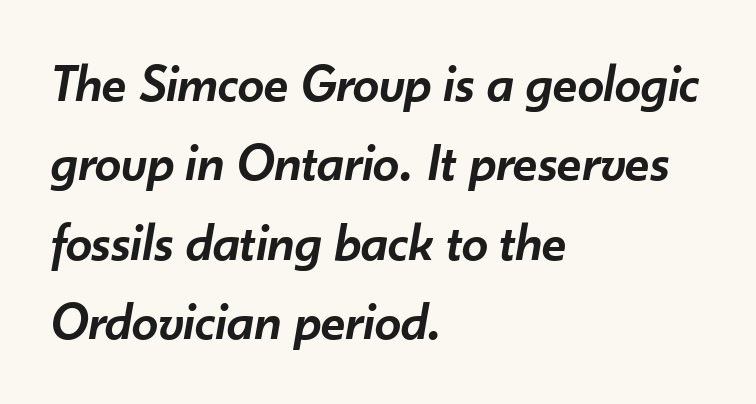
The image shows 53 px semibold type, italic (leaning right); set left-aligned, normal line spacing (1.5x), normal letter spacing, not underlined; low stroke contrast and a small x-height.
